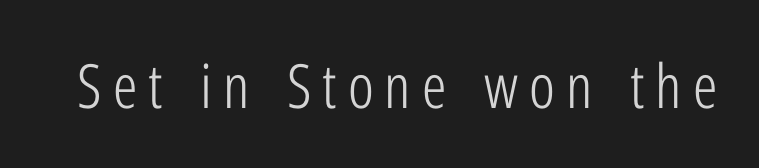
The lettering holds an erect, upright posture throughout. The weight tops out at a normal text grade. The passage shown is typed in a proportional face where columns would drift. Regarding serifs, this sample does without them. The foot of each line stays bare and open.
